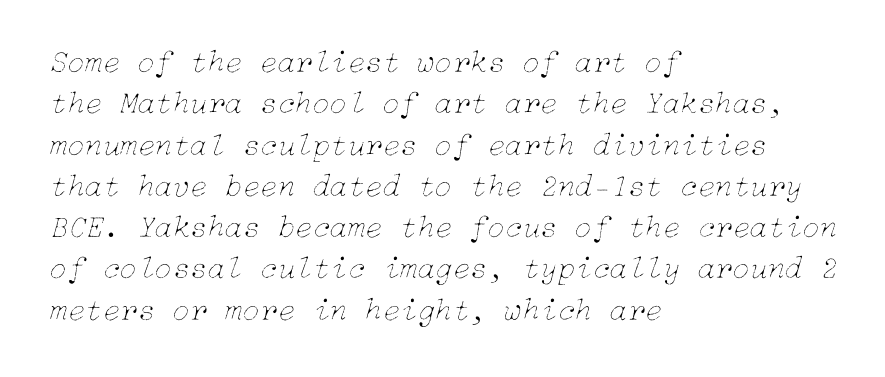
The image shows 32 px thin type, italic (leaning right); set left-aligned, normal line spacing (1.29x), normal letter spacing, not underlined; low stroke contrast and a medium x-height.
